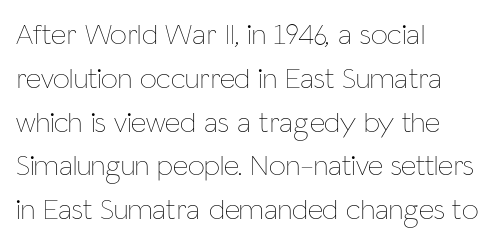
The image shows 30 px thin, condensed type, upright; set left-aligned, normal line spacing (1.46x), normal letter spacing, not underlined; low stroke contrast and a medium x-height.
